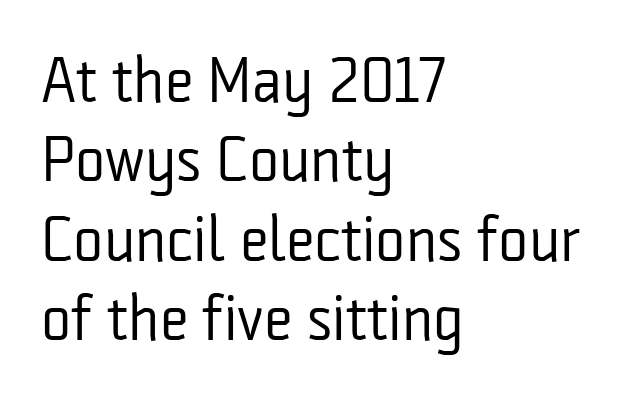
The image shows 64 px regular-weight, condensed sans-serif type, upright; set left-aligned, line spacing 1.24x, normal letter spacing, not underlined; low stroke contrast and a medium x-height.
